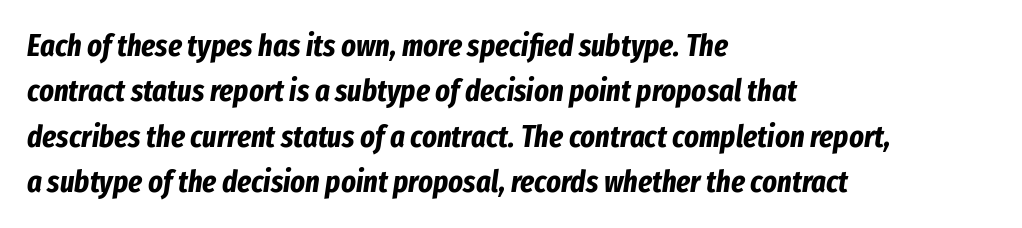
Q: Is the text bold? A: Yes.
Q: Is the text italic (slanted)? A: Yes, it leans right by about 8 degrees.
Q: Is the text underlined? A: No.
Q: How is the paragraph aligned? A: Left-aligned.
Q: Is the spacing between letters normal or unusually wide? A: Normal.
Q: Is the spacing between lines tight, normal or loose? A: Normal.
Q: Width (condensed, normal, or wide)? A: Condensed.
Q: Stroke contrast? A: Low.
Q: x-height? A: Medium.
Q: Monospaced? A: No.
